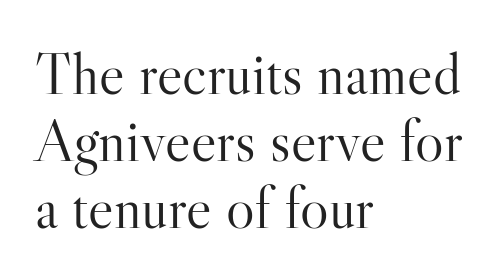
The image shows 60 px light serif type, upright; set left-aligned, tight line spacing (1.12x), normal letter spacing, not underlined; high stroke contrast and a small x-height.
